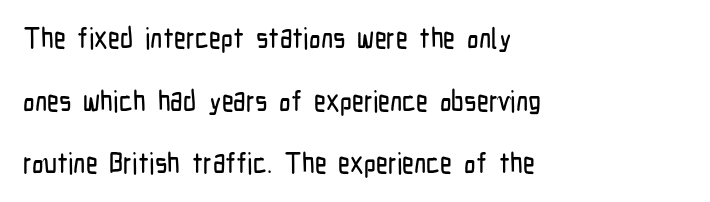
Q: Is the text italic (slanted)? A: No, it is upright.
Q: Is the typeface a serif or a sans-serif typeface? A: Sans-serif.
Q: Is the text underlined? A: No.
Q: How is the paragraph aligned? A: Left-aligned.
Q: Is the spacing between letters normal or unusually wide? A: Normal.
Q: Is the spacing between lines tight, normal or loose? A: Loose.
Q: Width (condensed, normal, or wide)? A: Condensed.
Q: Stroke contrast? A: Low.
Q: x-height? A: Medium.
Q: Monospaced? A: No.
